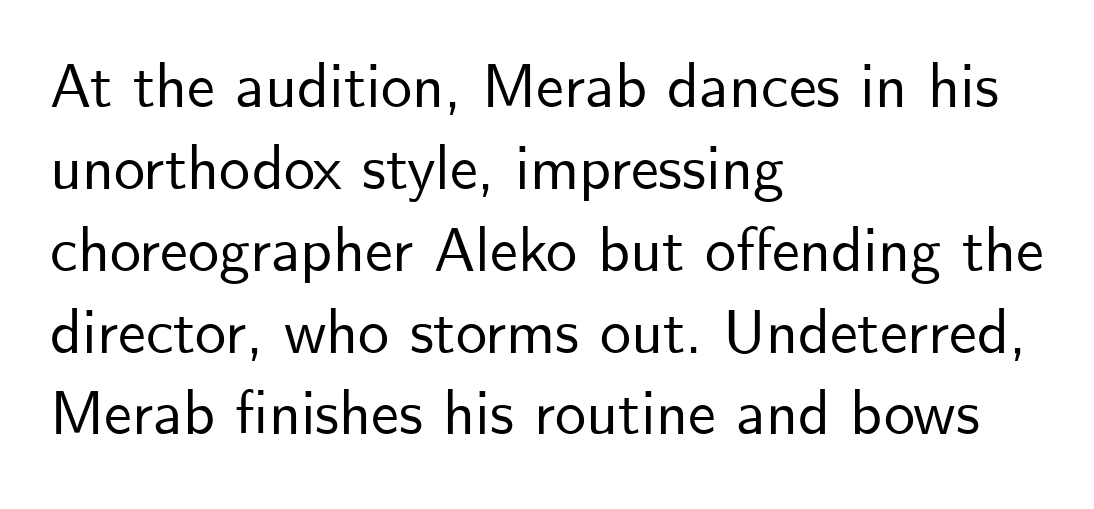
{"serif": "no", "italic": "no", "width": "normal", "stroke_contrast": "low", "x_height": "small", "monospaced": "no", "underline": "no", "align": "left", "line_spacing": "normal", "line_spacing_ratio": 1.32, "letter_spacing": "normal", "letter_spacing_em": 0.0, "glyph_px": 62}
